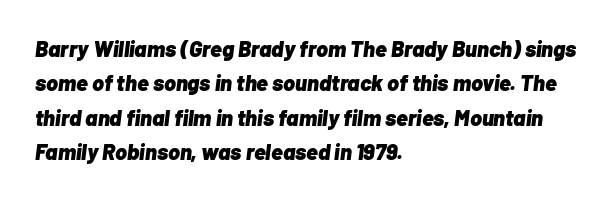
{"italic": "yes", "lean": "right", "slant_degrees": 7, "bold": "yes", "underline": "no", "align": "left", "line_spacing": "normal", "line_spacing_ratio": 1.56, "letter_spacing": "normal", "letter_spacing_em": 0.0, "glyph_px": 22}
